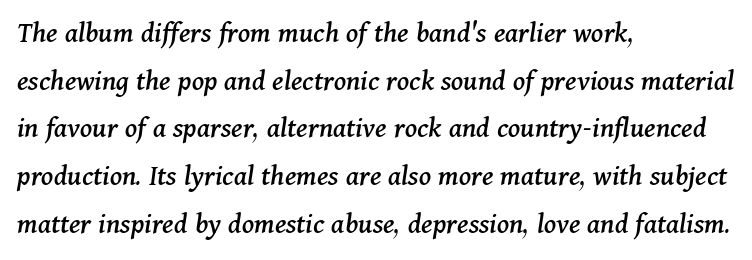
The image shows 30 px serif type, italic (leaning right); set left-aligned, normal line spacing (1.59x), normal letter spacing, not underlined; medium stroke contrast and a medium x-height.
